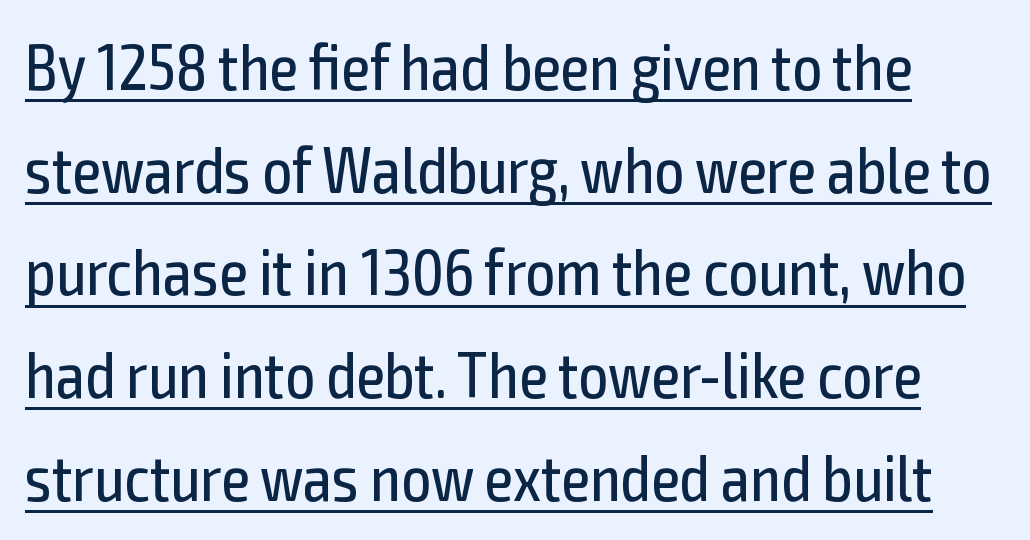
{"serif": "no", "italic": "no", "bold": "no", "weight": "regular", "width": "condensed", "x_height": "medium", "monospaced": "no", "underline": "yes", "line_spacing": "normal", "line_spacing_ratio": 1.58, "letter_spacing": "normal", "letter_spacing_em": 0.0, "glyph_px": 65}
